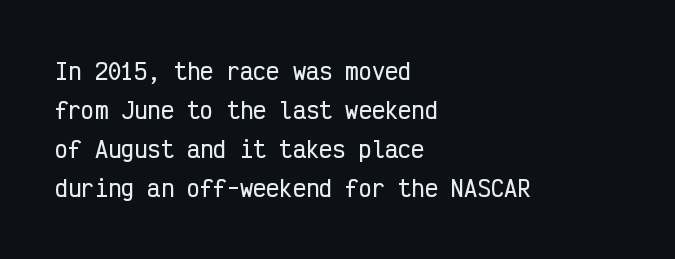
{"italic": "no", "underline": "no", "align": "left", "line_spacing_ratio": 1.78, "letter_spacing": "normal", "letter_spacing_em": 0.0, "glyph_px": 22}
